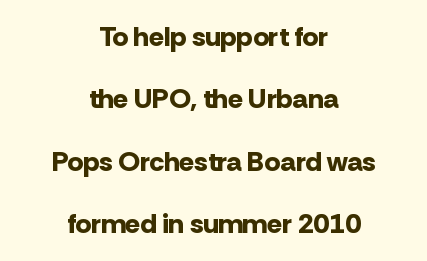
{"serif": "no", "italic": "no", "bold": "yes", "weight": "bold", "width": "normal", "stroke_contrast": "low", "x_height": "medium", "monospaced": "no", "underline": "no", "align": "center", "line_spacing": "loose", "line_spacing_ratio": 2.23, "letter_spacing": "normal", "letter_spacing_em": 0.0, "glyph_px": 28}
